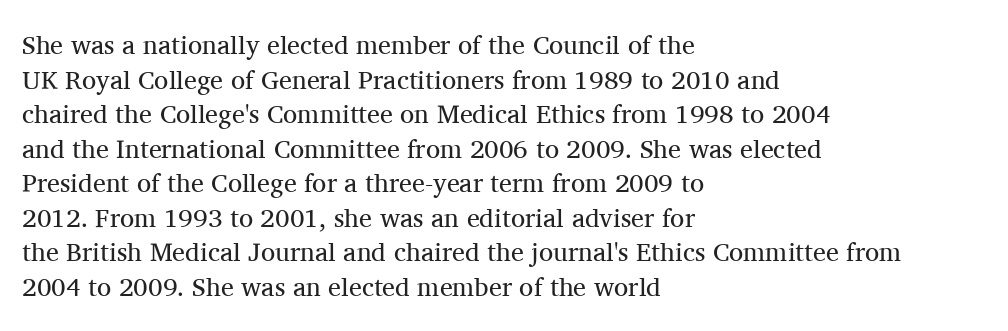
No chunkiness to these letters — they're not bold. A classic flush-left, rag-right setting is used for this passage. One glance says typical: line gaps are just what's usual. The letters sit at their default tracking, neither squeezed nor spread.
